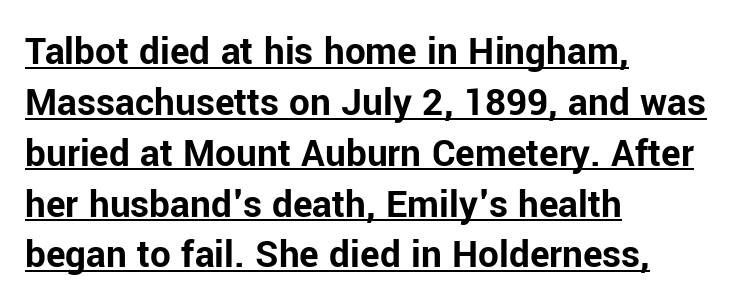
Q: Is the text bold? A: Yes.
Q: Is the text italic (slanted)? A: No, it is upright.
Q: Is the typeface a serif or a sans-serif typeface? A: Sans-serif.
Q: Is the text underlined? A: Yes.
Q: How is the paragraph aligned? A: Left-aligned.
Q: Is the spacing between letters normal or unusually wide? A: Normal.
Q: Width (condensed, normal, or wide)? A: Normal.
Q: Stroke contrast? A: Low.
Q: x-height? A: Medium.
Q: Monospaced? A: No.
